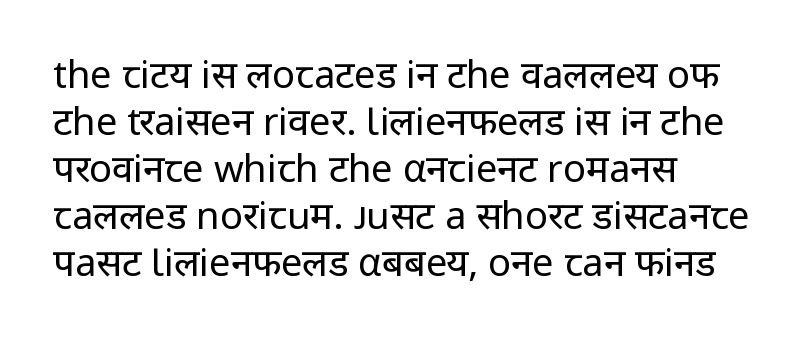
Q: Is the text bold? A: No.
Q: Is the text italic (slanted)? A: No, it is upright.
Q: Is the typeface a serif or a sans-serif typeface? A: Sans-serif.
Q: Is the text underlined? A: No.
Q: How is the paragraph aligned? A: Left-aligned.
Q: Is the spacing between letters normal or unusually wide? A: Normal.
Q: Width (condensed, normal, or wide)? A: Normal.
Q: Stroke contrast? A: Low.
Q: x-height? A: Medium.
Q: Monospaced? A: No.
